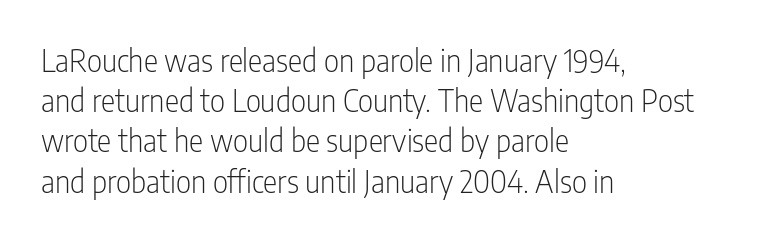
The image shows 30 px light, condensed sans-serif type, upright; set left-aligned, normal line spacing (1.34x), normal letter spacing, not underlined; low stroke contrast and a medium x-height.
